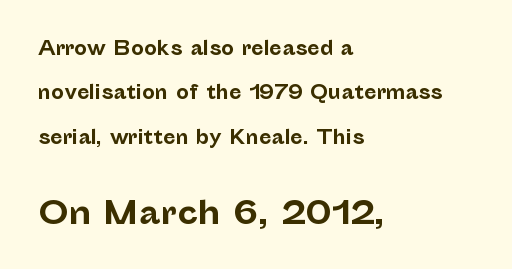
Check the space under the baseline: it is left empty. The typeface chosen for these lines omits serifs. Here the glyphs are tracked normally, forming tight word shapes. Caption: upper text group reduced, lower text group enlarged.
